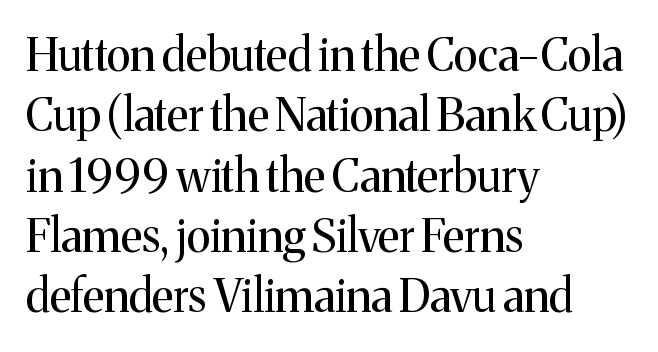
The gap between lines stays unmarked. The face used here is proportionally spaced, like ordinary book or web type. On a weight scale, this lands at 450 or below. The lines are quadded left. Serifs: yes, visible at the terminals of the letterforms. Evenly set lines give the paragraph a standard silhouette.
